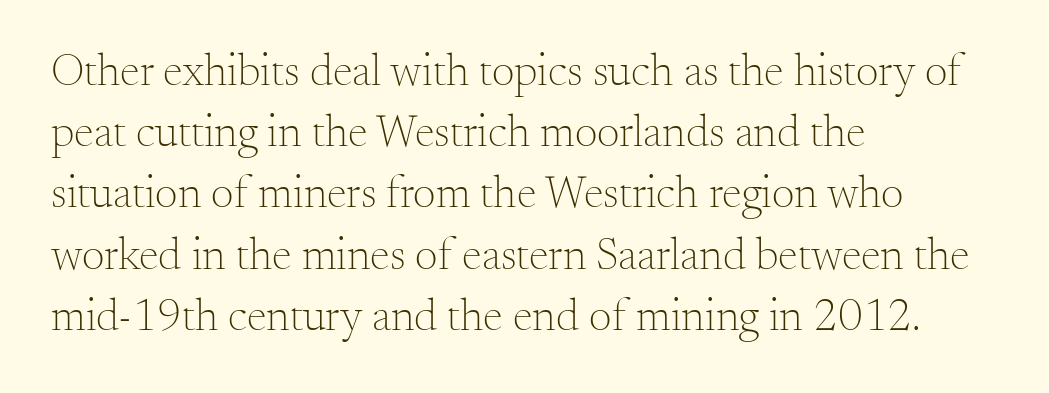
{"serif": "yes", "italic": "no", "bold": "no", "weight": "light", "width": "normal", "stroke_contrast": "medium", "x_height": "small", "monospaced": "no", "underline": "no", "align": "left", "line_spacing": "normal", "line_spacing_ratio": 1.36, "letter_spacing": "normal", "letter_spacing_em": 0.0, "glyph_px": 45}
